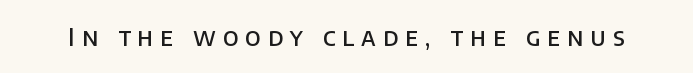
Unmarked baselines from the first word to the last. Display-style spreading of the glyphs; the letterfit is very open. Stems and bowls a touch heavier than normal — semibold. When letters stand straight like this, we call the style roman or upright.
